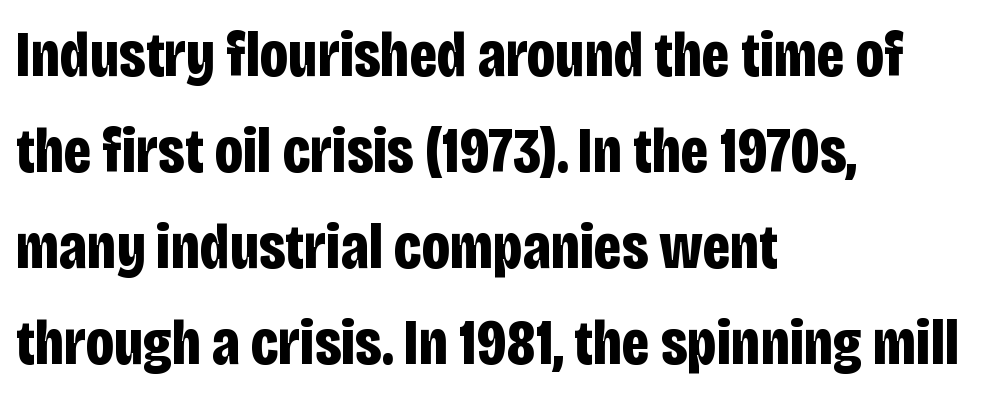
{"serif": "no", "italic": "no", "bold": "yes", "weight": "bold", "width": "condensed", "stroke_contrast": "low", "x_height": "large", "monospaced": "no", "underline": "no", "align": "left", "line_spacing": "normal", "line_spacing_ratio": 1.5, "letter_spacing": "normal", "letter_spacing_em": 0.0, "glyph_px": 64}
